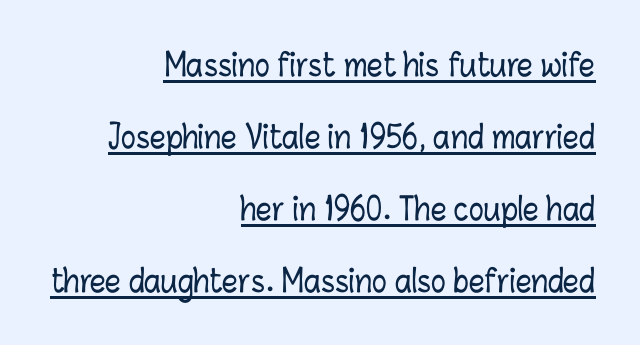
The image shows 31 px condensed type, upright; set right-aligned, loose line spacing (2.32x), normal letter spacing, underlined; low stroke contrast and a medium x-height.
